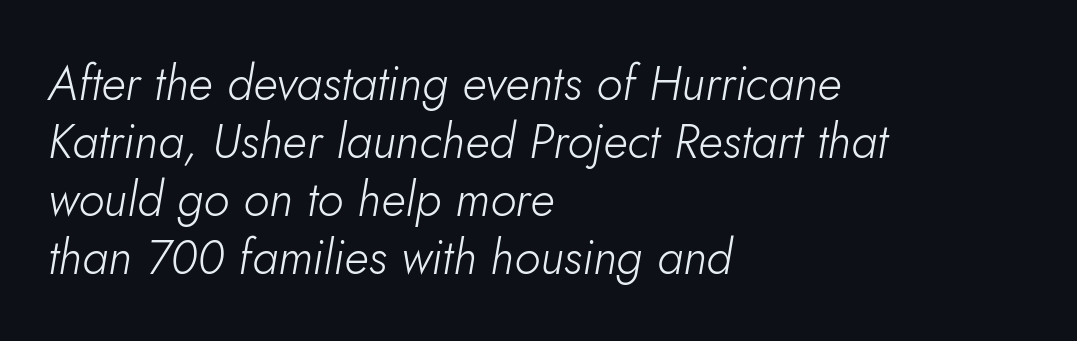
The image shows 48 px light type, italic (leaning right); set left-aligned, line spacing 1.21x, normal letter spacing, not underlined; low stroke contrast and a small x-height.
